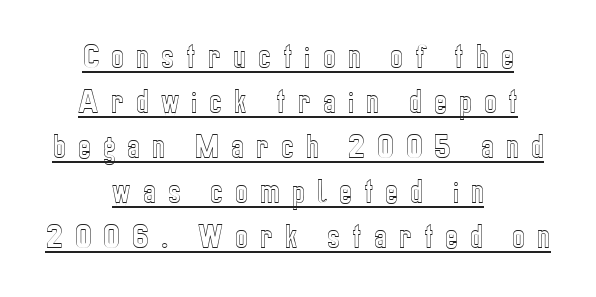
Each line of the rendering has a horizontal stroke beneath the glyphs. Observe the wide spacing: letters keep a clear distance from each other. In terms of posture, this sample is upright. The setting favours the middle, as headings and verse often do. Students, observe: this is what conventionally led text looks like.
